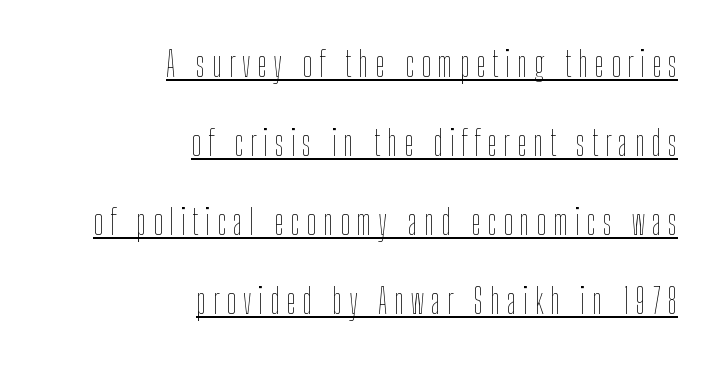
Underline: present. In CSS terms this would be text-align: right. When letters stand straight like this, we call the style roman or upright. Bold? No — there's no thickening of the strokes. Baseline-to-baseline distance is far greater than the letter height. Spacing verdict: proportional, widths tailored to each character.
